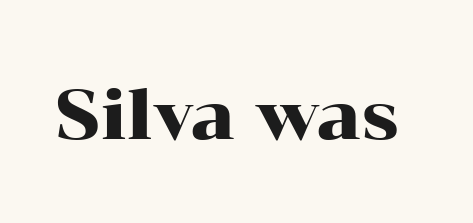
Q: Is the text italic (slanted)? A: No, it is upright.
Q: Is the typeface a serif or a sans-serif typeface? A: Serif.
Q: Is the text underlined? A: No.
Q: Is the spacing between letters normal or unusually wide? A: Normal.
Q: Width (condensed, normal, or wide)? A: Wide.
Q: Stroke contrast? A: High.
Q: x-height? A: Medium.
Q: Monospaced? A: No.
